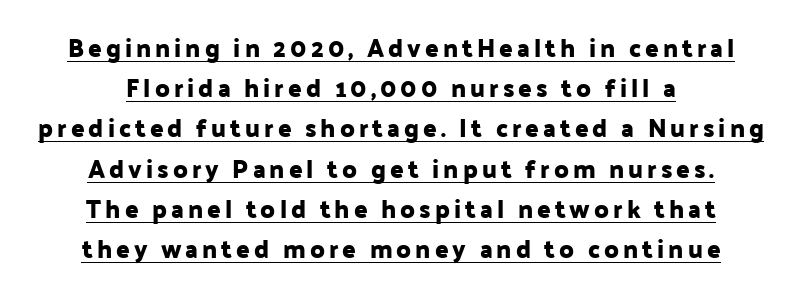
Q: Is the text italic (slanted)? A: No, it is upright.
Q: Is the text underlined? A: Yes.
Q: How is the paragraph aligned? A: Centered.
Q: Is the spacing between lines tight, normal or loose? A: Normal.
